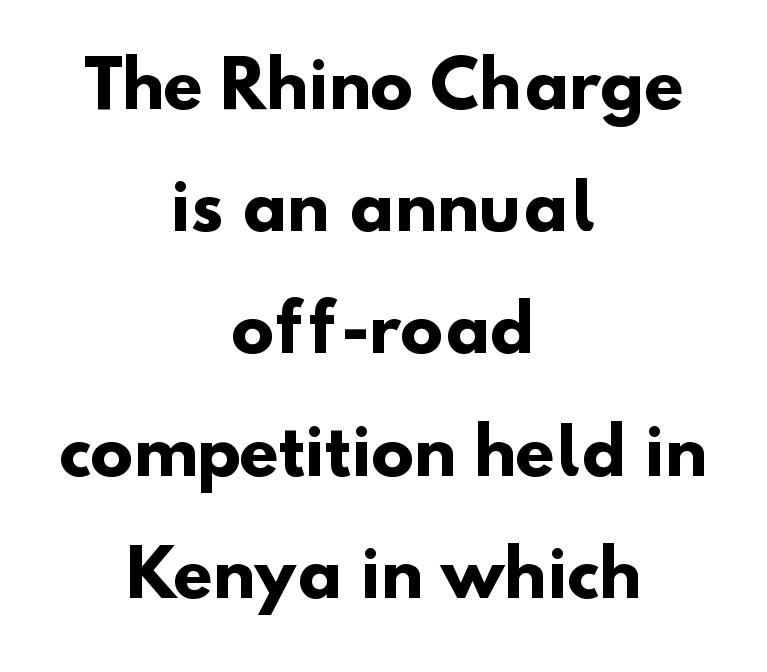
Proportional: the letters do not fall into vertical columns. Each new line begins a long way beneath the previous one. The characters display no serif detailing; their extremities are plain. Any mark beneath the type? The region is blank. Characters follow at the spacing the type designer built in. In terms of weight, the rendering is a true, heavy bold.
